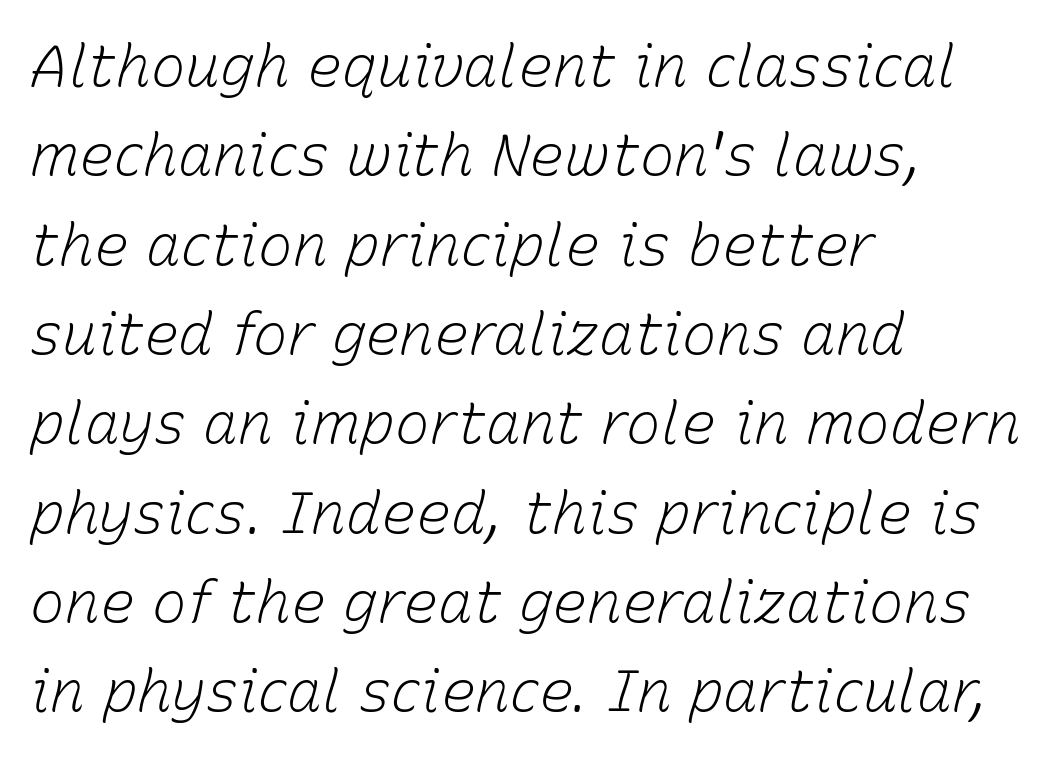
Here the designer chose a conventional face with non-uniform glyph widths. The specimen reads as italic at a glance. Clear beneath every line of the passage. Look at the tracking — it's just the regular setting, nothing added. Heft: none added — not bold. Quick note: interline space is typical.
